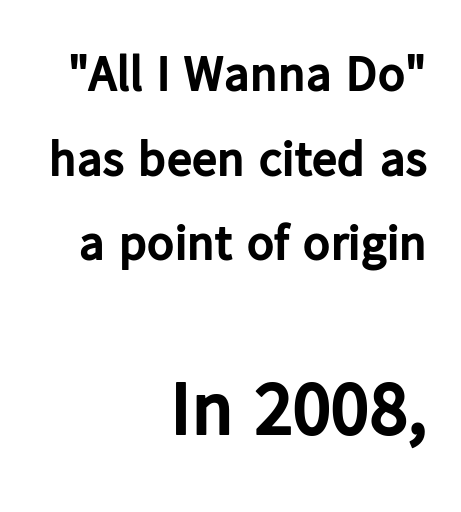
The image shows 77 px bold sans-serif type, upright; set right-aligned, normal line spacing (1.66x), normal letter spacing, not underlined; the second (bottom) block is 1.51x larger; low stroke contrast and a medium x-height.
